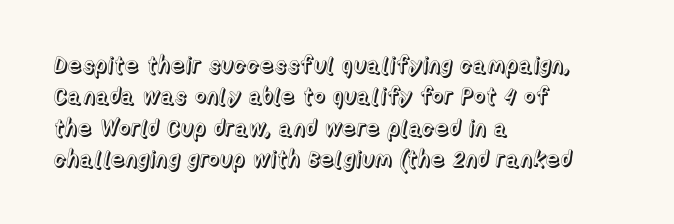
The passage shown is not underscored anywhere. The line texture is even and compact thanks to regular tracking. Each line starts at the same left margin while the right side varies. Notice how descenders clear the ascenders below comfortably — that's standard leading.
